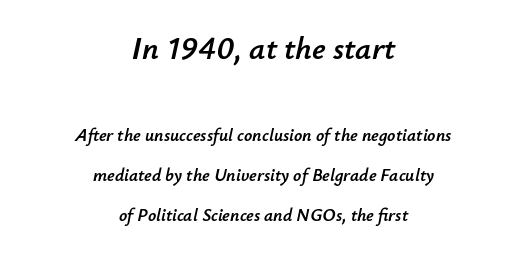
The rendering keeps characters at their native spacing. The lines in this sample share a center point and differ in where they start and stop. The axis of the letterforms is tilted away from vertical. Clear beneath every line of the passage.
